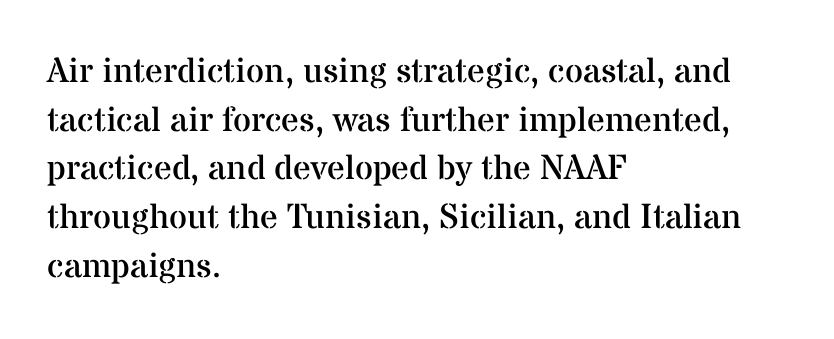
The image shows 35 px regular-weight serif type, upright; set left-aligned, normal line spacing (1.39x), normal letter spacing, not underlined; medium stroke contrast and a medium x-height.
